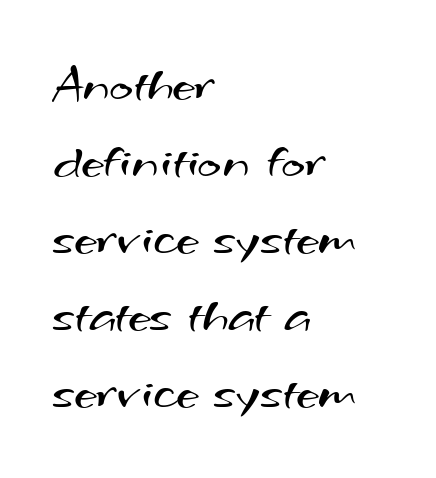
Q: Is the text bold? A: No.
Q: Is the typeface a serif or a sans-serif typeface? A: Sans-serif.
Q: Is the text underlined? A: No.
Q: How is the paragraph aligned? A: Left-aligned.
Q: Is the spacing between letters normal or unusually wide? A: Normal.
Q: Is the spacing between lines tight, normal or loose? A: Normal.
Q: Width (condensed, normal, or wide)? A: Wide.
Q: Stroke contrast? A: Medium.
Q: x-height? A: Small.
Q: Monospaced? A: No.
